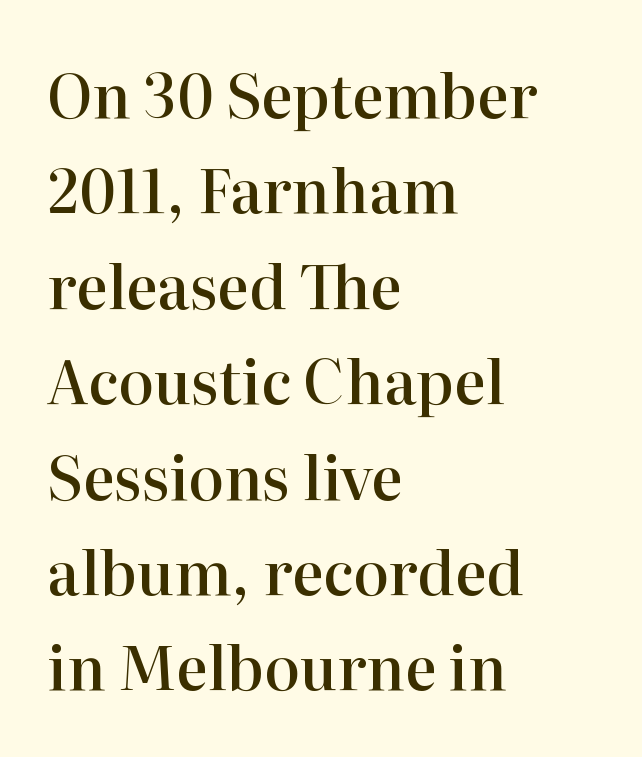
Q: Is the text bold? A: Semi-bold.
Q: Is the text italic (slanted)? A: No, it is upright.
Q: Is the typeface a serif or a sans-serif typeface? A: Serif.
Q: Is the text underlined? A: No.
Q: How is the paragraph aligned? A: Left-aligned.
Q: Is the spacing between letters normal or unusually wide? A: Normal.
Q: Is the spacing between lines tight, normal or loose? A: Normal.
Q: Width (condensed, normal, or wide)? A: Normal.
Q: Stroke contrast? A: High.
Q: x-height? A: Medium.
Q: Monospaced? A: No.
